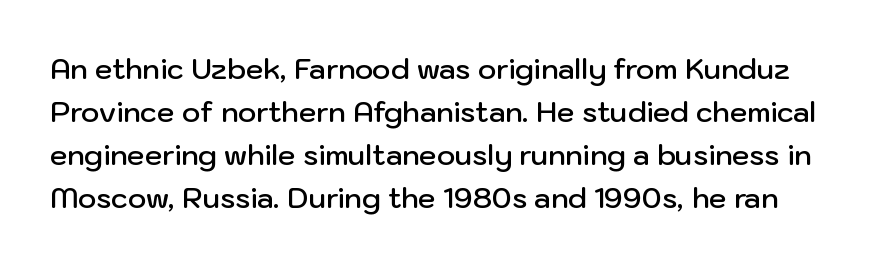
Q: Is the text bold? A: Semi-bold.
Q: Is the text italic (slanted)? A: No, it is upright.
Q: Is the typeface a serif or a sans-serif typeface? A: Sans-serif.
Q: Is the text underlined? A: No.
Q: Is the spacing between letters normal or unusually wide? A: Normal.
Q: Is the spacing between lines tight, normal or loose? A: Normal.
Q: Width (condensed, normal, or wide)? A: Normal.
Q: Stroke contrast? A: Low.
Q: x-height? A: Medium.
Q: Monospaced? A: No.
